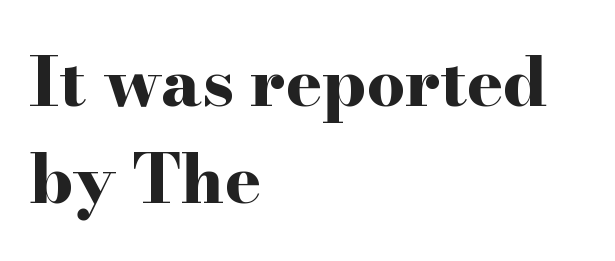
Q: Is the text bold? A: Yes.
Q: Is the text italic (slanted)? A: No, it is upright.
Q: Is the typeface a serif or a sans-serif typeface? A: Serif.
Q: Is the text underlined? A: No.
Q: How is the paragraph aligned? A: Left-aligned.
Q: Is the spacing between letters normal or unusually wide? A: Normal.
Q: Is the spacing between lines tight, normal or loose? A: Normal.
Q: Width (condensed, normal, or wide)? A: Wide.
Q: Stroke contrast? A: High.
Q: x-height? A: Small.
Q: Monospaced? A: No.
